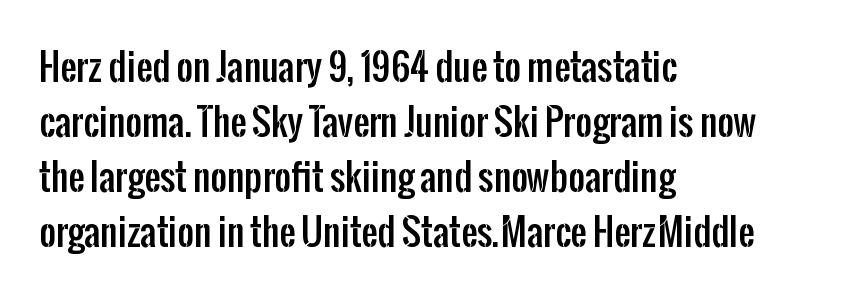
The image shows 36 px condensed sans-serif type, upright; set left-aligned, normal line spacing (1.53x), normal letter spacing, not underlined; low stroke contrast and a medium x-height.
